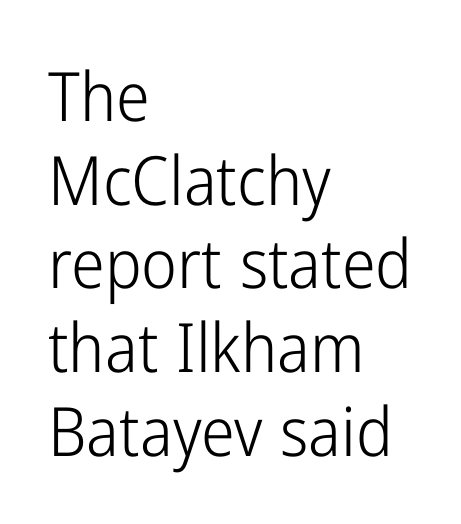
The image shows 68 px light, condensed sans-serif type, upright; set left-aligned, line spacing 1.23x, normal letter spacing, not underlined; low stroke contrast and a medium x-height.
